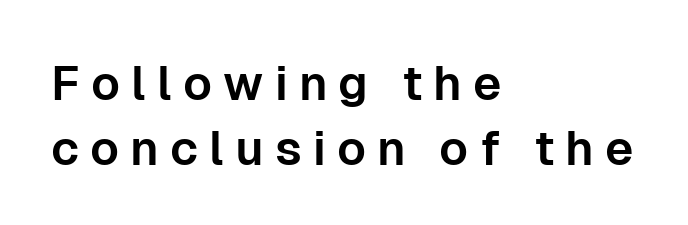
Q: Is the text italic (slanted)? A: No, it is upright.
Q: Is the typeface a serif or a sans-serif typeface? A: Sans-serif.
Q: Is the text underlined? A: No.
Q: How is the paragraph aligned? A: Left-aligned.
Q: Is the spacing between letters normal or unusually wide? A: Unusually wide.
Q: Is the spacing between lines tight, normal or loose? A: Normal.
Q: Width (condensed, normal, or wide)? A: Normal.
Q: Stroke contrast? A: Low.
Q: x-height? A: Medium.
Q: Monospaced? A: No.
